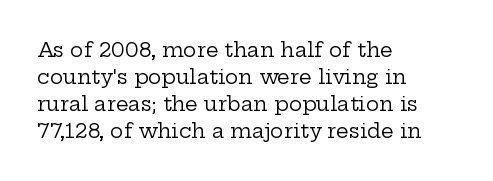
{"italic": "no", "bold": "no", "underline": "no", "align": "left", "line_spacing": "normal", "line_spacing_ratio": 1.35, "letter_spacing": "normal", "letter_spacing_em": 0.0, "glyph_px": 20}
